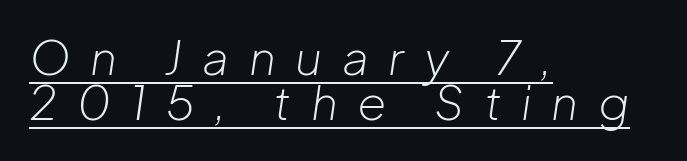
Q: Is the text bold? A: No.
Q: Is the text italic (slanted)? A: Yes, it leans right by about 8 degrees.
Q: Is the text underlined? A: Yes.
Q: How is the paragraph aligned? A: Left-aligned.
Q: Is the spacing between letters normal or unusually wide? A: Unusually wide.
Q: Is the spacing between lines tight, normal or loose? A: Tight.
Q: Width (condensed, normal, or wide)? A: Normal.
Q: Stroke contrast? A: Low.
Q: x-height? A: Medium.
Q: Monospaced? A: No.
